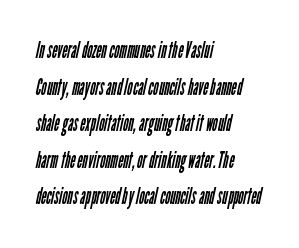
The image shows 23 px text type; set left-aligned, normal line spacing (1.59x), normal letter spacing, not underlined.
